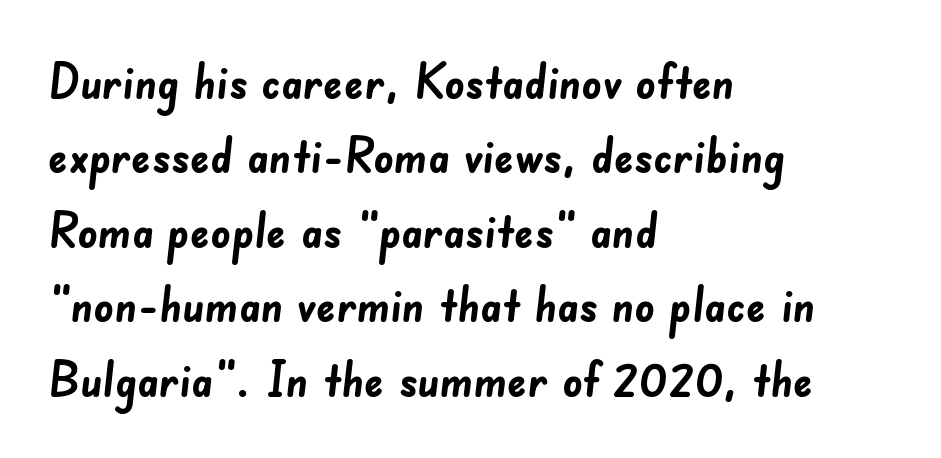
The image shows 49 px semibold sans-serif type; set left-aligned, normal line spacing (1.52x), normal letter spacing, not underlined; low stroke contrast and a small x-height.
